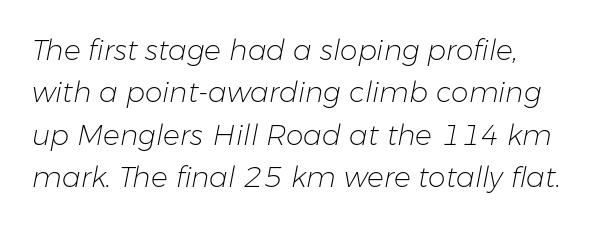
{"italic": "yes", "lean": "right", "slant_degrees": 11, "bold": "no", "weight": "light", "width": "normal", "stroke_contrast": "low", "x_height": "medium", "monospaced": "no", "underline": "no", "line_spacing": "normal", "line_spacing_ratio": 1.51, "letter_spacing": "normal", "letter_spacing_em": 0.0, "glyph_px": 28}
